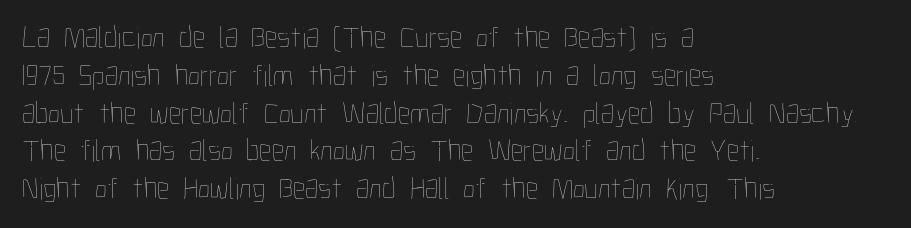
The strip under each line holds only bare page. This rendering leaves character spacing at its baseline value. The cut favours lightness, reaching ordinary text weight at its darkest. Casual observation: everything's shoved over to the left. This sample has the flowing, uneven cadence of proportional lettering.
